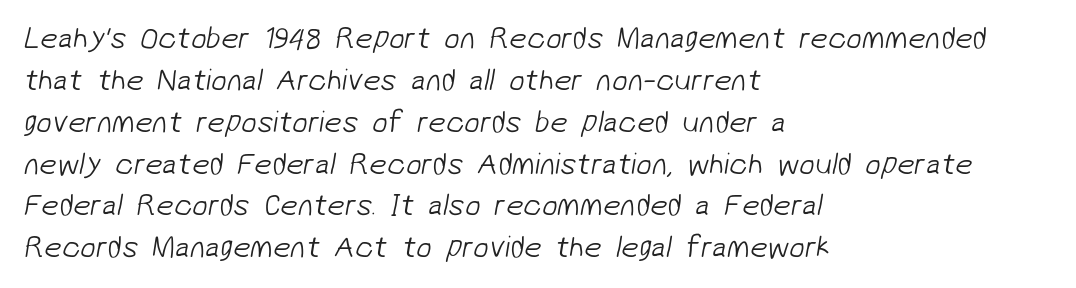
Q: Is the text bold? A: No.
Q: Is the typeface a serif or a sans-serif typeface? A: Sans-serif.
Q: Is the text underlined? A: No.
Q: How is the paragraph aligned? A: Left-aligned.
Q: Is the spacing between letters normal or unusually wide? A: Normal.
Q: Is the spacing between lines tight, normal or loose? A: Normal.
Q: Width (condensed, normal, or wide)? A: Normal.
Q: Stroke contrast? A: Low.
Q: x-height? A: Medium.
Q: Monospaced? A: No.
